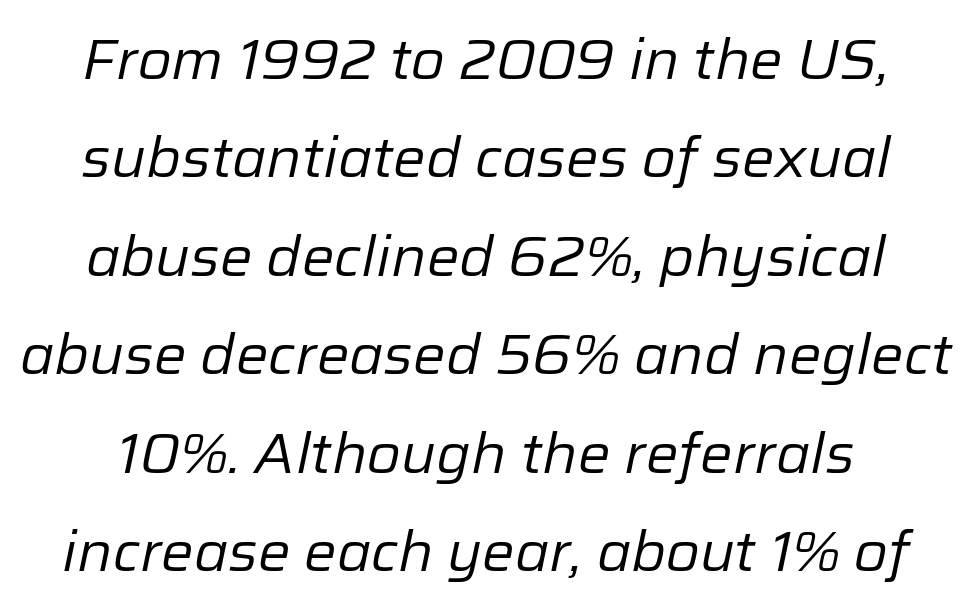
The image shows 55 px regular-weight type, italic (leaning right); set line spacing 1.79x, normal letter spacing, not underlined; low stroke contrast and a medium x-height.
